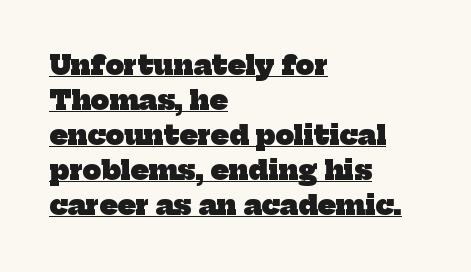
You could call the tracking neutral — neither tight nor loose. Horizontal bands of white between lines are of average thickness. The specimen includes a rule beneath the text block's lines. This rendering uses left alignment, leaving the right contour irregular. Bold? Absolutely — the strokes are thick and heavy.
